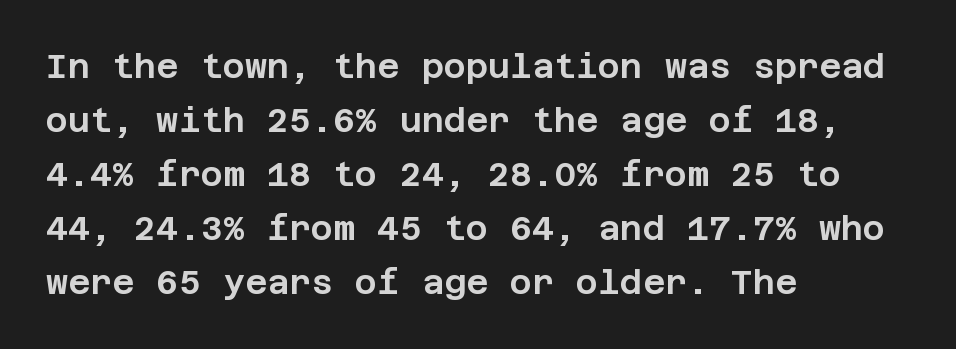
The designer went with a sans here, leaving each stem footless. The space between consecutive lines is moderate. Caption: multi-line text, flush left, ragged right. In terms of letterspacing, this is plain default setting.
